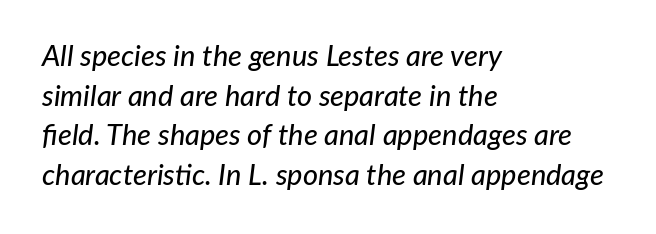
{"italic": "yes", "lean": "right", "slant_degrees": 7, "width": "normal", "stroke_contrast": "low", "x_height": "medium", "monospaced": "no", "underline": "no", "align": "left", "line_spacing": "normal", "line_spacing_ratio": 1.37, "letter_spacing": "normal", "letter_spacing_em": 0.0, "glyph_px": 29}
